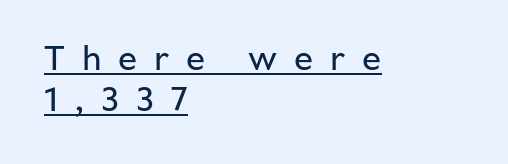
Q: Is the text bold? A: No.
Q: Is the text italic (slanted)? A: No, it is upright.
Q: Is the typeface a serif or a sans-serif typeface? A: Sans-serif.
Q: Is the text underlined? A: Yes.
Q: How is the paragraph aligned? A: Left-aligned.
Q: Is the spacing between letters normal or unusually wide? A: Unusually wide.
Q: Width (condensed, normal, or wide)? A: Normal.
Q: Stroke contrast? A: Low.
Q: x-height? A: Medium.
Q: Monospaced? A: No.
